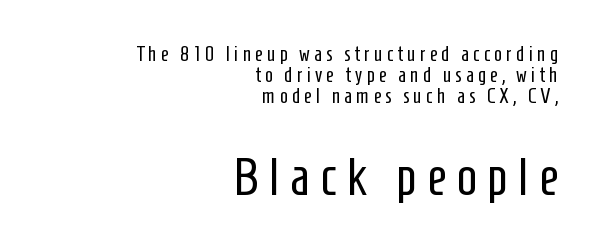
Q: Is the text bold? A: No.
Q: Is the text italic (slanted)? A: No, it is upright.
Q: Is the typeface a serif or a sans-serif typeface? A: Sans-serif.
Q: Is the text underlined? A: No.
Q: How is the paragraph aligned? A: Right-aligned.
Q: Is the spacing between letters normal or unusually wide? A: Unusually wide.
Q: Is the spacing between lines tight, normal or loose? A: Tight.
Q: Which block of text is set in a larger size, the first (top) or the second (bottom)? A: The second (bottom) one.
Q: Width (condensed, normal, or wide)? A: Condensed.
Q: Stroke contrast? A: Low.
Q: x-height? A: Medium.
Q: Monospaced? A: No.
